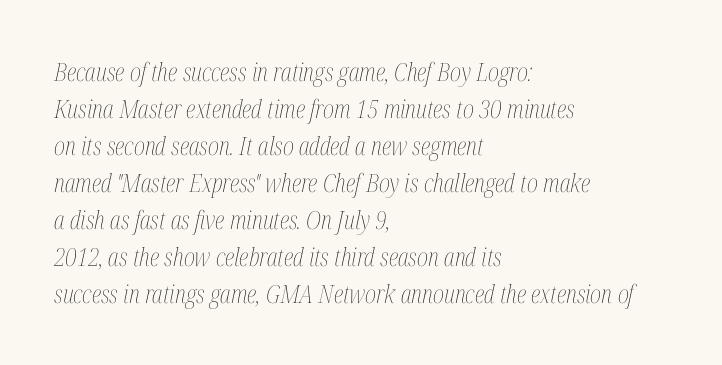
Q: Is the text bold? A: No.
Q: Is the text italic (slanted)? A: Yes, it leans right by about 12 degrees.
Q: Is the text underlined? A: No.
Q: How is the paragraph aligned? A: Left-aligned.
Q: Is the spacing between letters normal or unusually wide? A: Normal.
Q: Is the spacing between lines tight, normal or loose? A: Normal.
